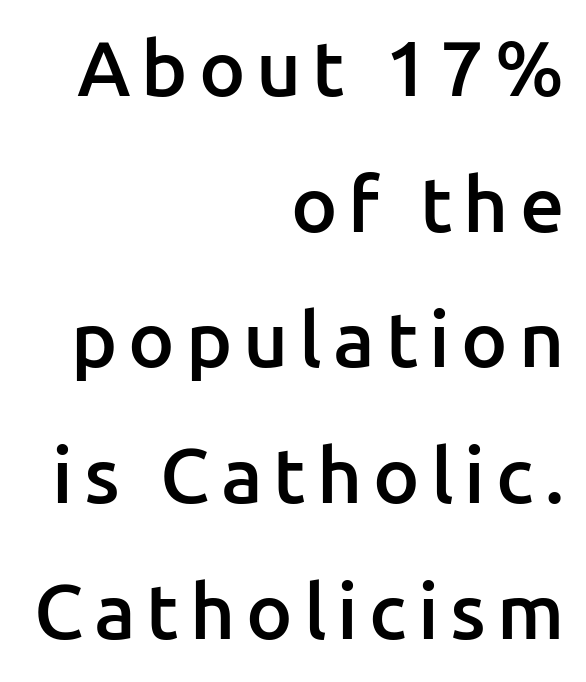
These lines carry some extra weight — a demibold, not a full bold. Style check: upright. You could not count columns in this text — the font is proportionally spaced. Reading down the block, your eye finds every line finishing at a fixed right position. The designer went with a sans here, leaving each stem footless. Underlining? Definitely not there.
